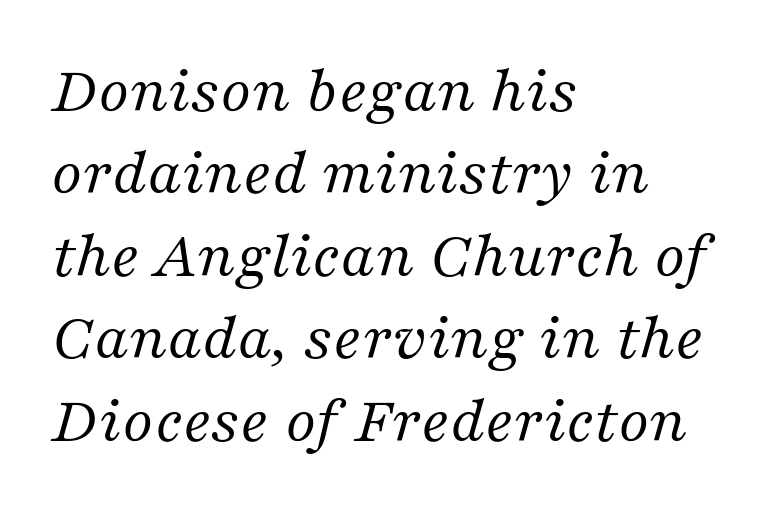
{"serif": "yes", "italic": "yes", "lean": "right", "slant_degrees": 16, "bold": "no", "weight": "regular", "width": "normal", "stroke_contrast": "medium", "x_height": "medium", "monospaced": "no", "underline": "no", "align": "left", "line_spacing_ratio": 1.23, "letter_spacing": "normal", "letter_spacing_em": 0.0, "glyph_px": 67}
